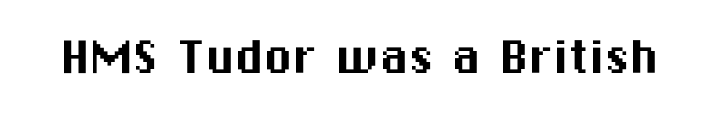
{"serif": "no", "italic": "no", "width": "normal", "stroke_contrast": "medium", "x_height": "medium", "monospaced": "no", "underline": "no", "letter_spacing": "normal", "letter_spacing_em": 0.0, "glyph_px": 58}
